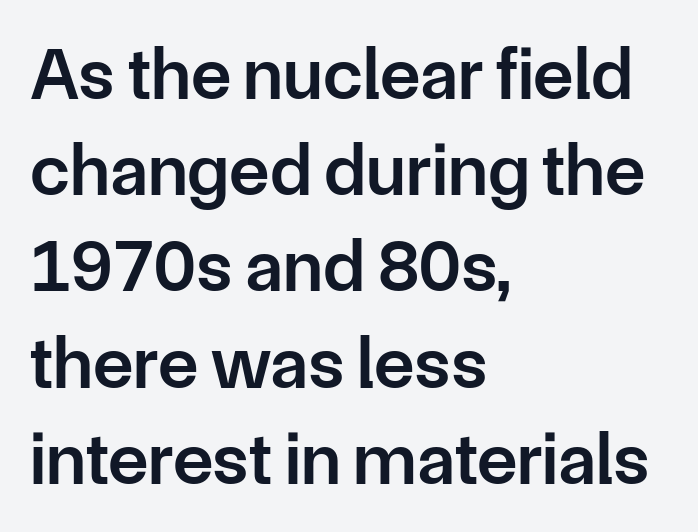
Q: Is the text bold? A: Semi-bold.
Q: Is the text italic (slanted)? A: No, it is upright.
Q: Is the typeface a serif or a sans-serif typeface? A: Sans-serif.
Q: Is the text underlined? A: No.
Q: How is the paragraph aligned? A: Left-aligned.
Q: Is the spacing between letters normal or unusually wide? A: Normal.
Q: Is the spacing between lines tight, normal or loose? A: Normal.
Q: Width (condensed, normal, or wide)? A: Normal.
Q: Stroke contrast? A: Low.
Q: x-height? A: Medium.
Q: Monospaced? A: No.
